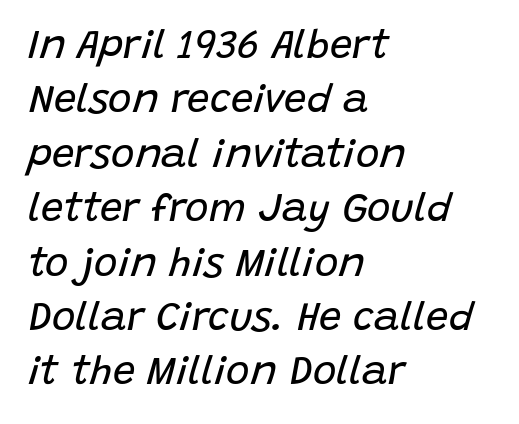
Each new line begins a customary step beneath the previous one. Students, note that the glyphs here touch the page at normal intervals. The space beneath each line is pristine and unruled. Weight: regular or lighter. Is this a fixed-width face? No — the glyphs have proportional, varying widths.
